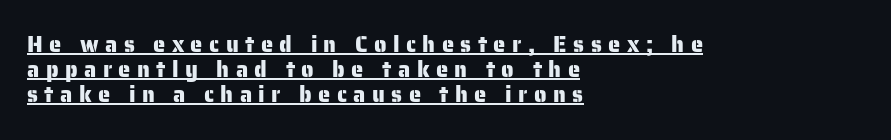
The image shows 22 px text type, upright; set left-aligned, tight line spacing (1.14x), unusually wide letter spacing (+0.29 em), underlined.
